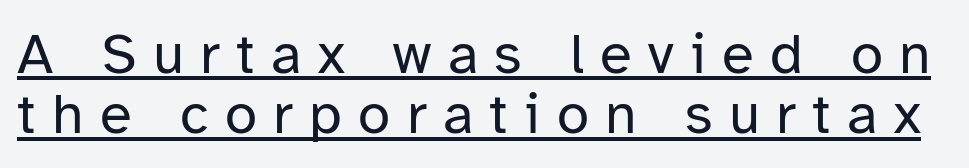
{"serif": "no", "italic": "no", "bold": "no", "weight": "regular", "width": "normal", "stroke_contrast": "low", "x_height": "medium", "monospaced": "no", "underline": "yes", "line_spacing": "tight", "line_spacing_ratio": 1.04, "letter_spacing": "wide", "letter_spacing_em": 0.28, "glyph_px": 58}
